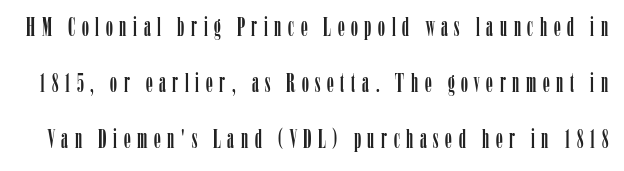
Q: Is the text italic (slanted)? A: No, it is upright.
Q: Is the text underlined? A: No.
Q: Is the spacing between letters normal or unusually wide? A: Unusually wide.
Q: Is the spacing between lines tight, normal or loose? A: Loose.
